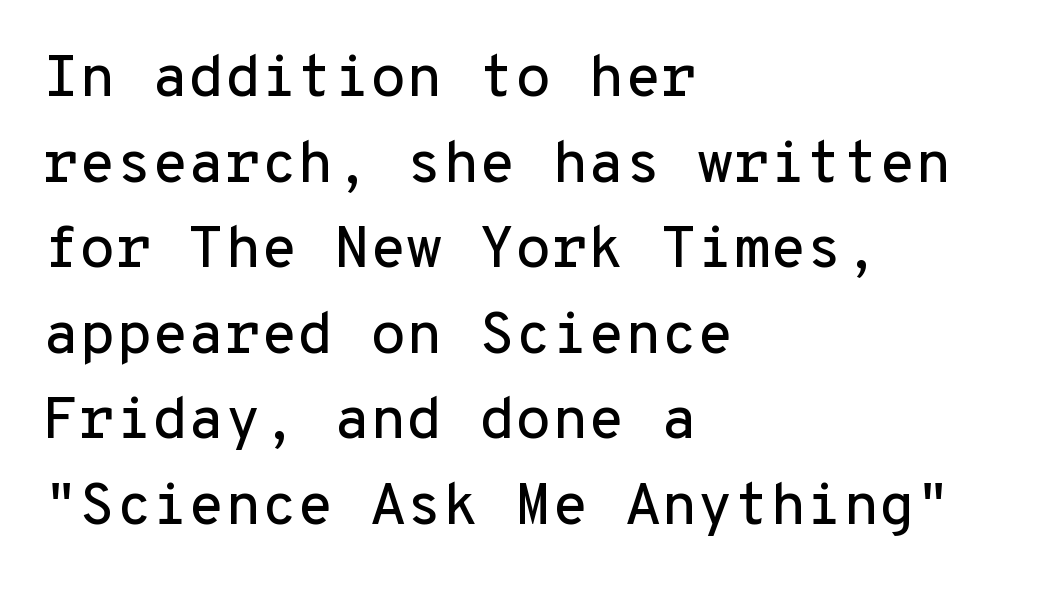
{"serif": "no", "italic": "no", "width": "normal", "stroke_contrast": "low", "x_height": "medium", "monospaced": "yes", "underline": "no", "align": "left", "line_spacing": "normal", "line_spacing_ratio": 1.45, "letter_spacing": "normal", "letter_spacing_em": 0.0, "glyph_px": 59}
